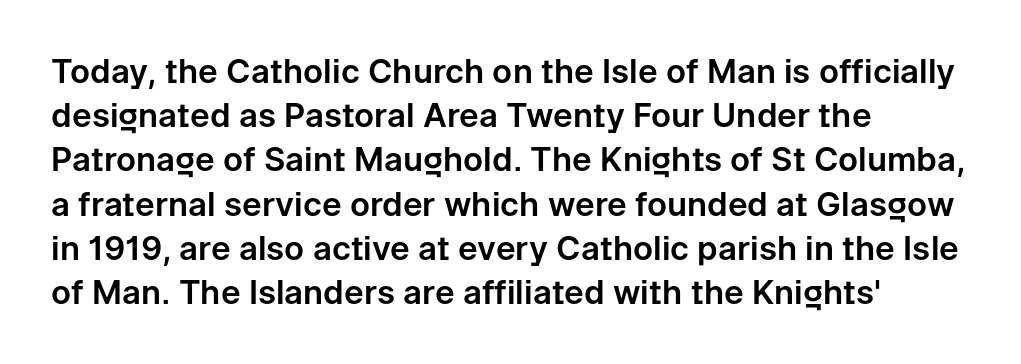
Q: Is the text italic (slanted)? A: No, it is upright.
Q: Is the typeface a serif or a sans-serif typeface? A: Sans-serif.
Q: Is the text underlined? A: No.
Q: How is the paragraph aligned? A: Left-aligned.
Q: Is the spacing between letters normal or unusually wide? A: Normal.
Q: Is the spacing between lines tight, normal or loose? A: Normal.
Q: Width (condensed, normal, or wide)? A: Normal.
Q: Stroke contrast? A: Low.
Q: x-height? A: Medium.
Q: Monospaced? A: No.
